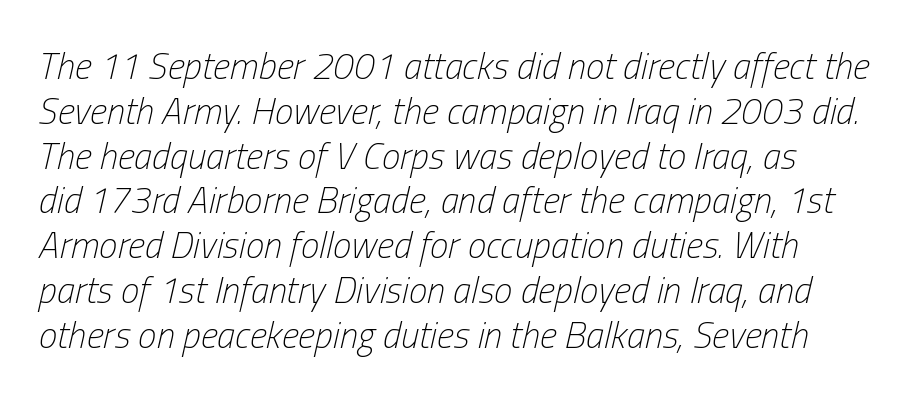
Q: Is the text bold? A: No.
Q: Is the text italic (slanted)? A: Yes, it leans right by about 13 degrees.
Q: Is the text underlined? A: No.
Q: Is the spacing between letters normal or unusually wide? A: Normal.
Q: Width (condensed, normal, or wide)? A: Condensed.
Q: Stroke contrast? A: Low.
Q: x-height? A: Medium.
Q: Monospaced? A: No.
